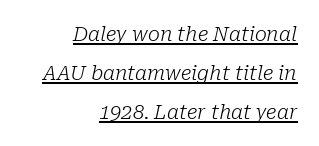
The image shows 20 px text type, italic (leaning right); set right-aligned, loose line spacing (1.94x), normal letter spacing, underlined.
